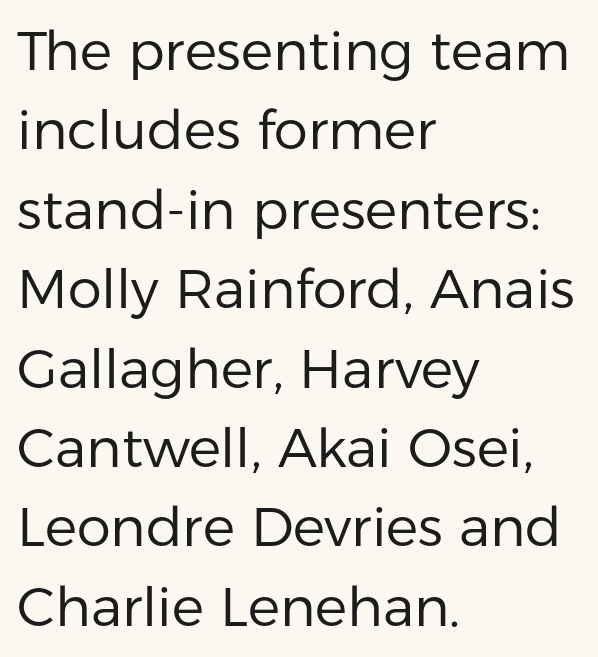
The image shows 54 px regular-weight sans-serif type, upright; set left-aligned, normal line spacing (1.47x), normal letter spacing, not underlined; low stroke contrast and a medium x-height.
